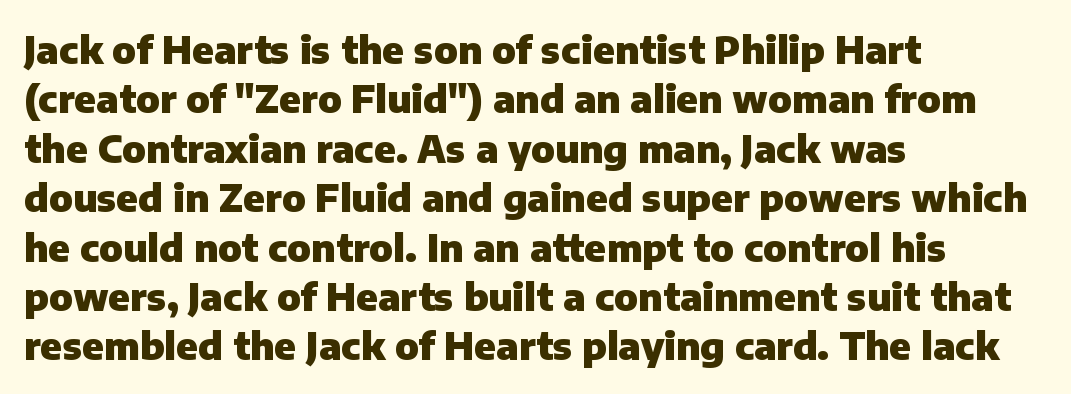
Q: Is the text bold? A: Yes.
Q: Is the text italic (slanted)? A: No, it is upright.
Q: Is the typeface a serif or a sans-serif typeface? A: Sans-serif.
Q: Is the text underlined? A: No.
Q: How is the paragraph aligned? A: Left-aligned.
Q: Is the spacing between letters normal or unusually wide? A: Normal.
Q: Is the spacing between lines tight, normal or loose? A: Normal.
Q: Width (condensed, normal, or wide)? A: Normal.
Q: Stroke contrast? A: Low.
Q: x-height? A: Medium.
Q: Monospaced? A: No.
